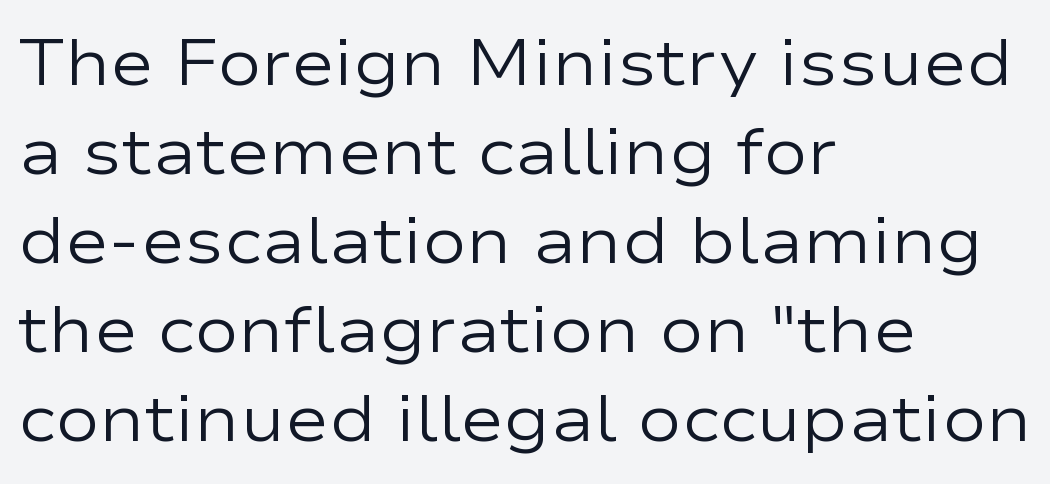
{"serif": "no", "italic": "no", "bold": "no", "weight": "regular", "width": "wide", "stroke_contrast": "low", "x_height": "medium", "monospaced": "no", "underline": "no", "align": "left", "line_spacing": "normal", "line_spacing_ratio": 1.35, "letter_spacing": "normal", "letter_spacing_em": 0.0, "glyph_px": 66}
